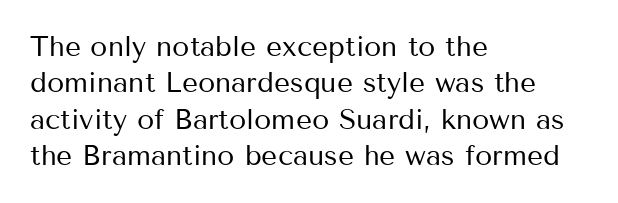
{"serif": "no", "italic": "no", "bold": "no", "weight": "regular", "width": "normal", "stroke_contrast": "medium", "x_height": "medium", "monospaced": "no", "underline": "no", "align": "left", "line_spacing": "normal", "line_spacing_ratio": 1.3, "letter_spacing": "normal", "letter_spacing_em": 0.0, "glyph_px": 28}
